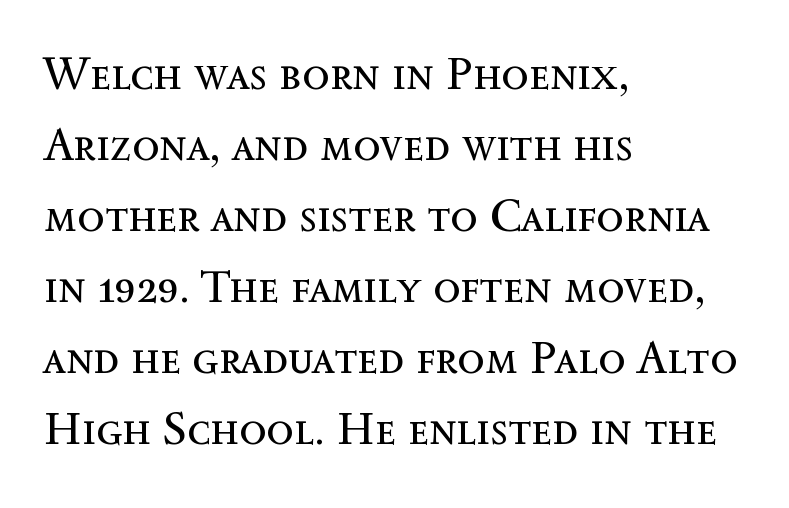
The image shows 45 px regular-weight type, upright; set left-aligned, normal line spacing (1.58x), normal letter spacing, not underlined; a medium x-height.
